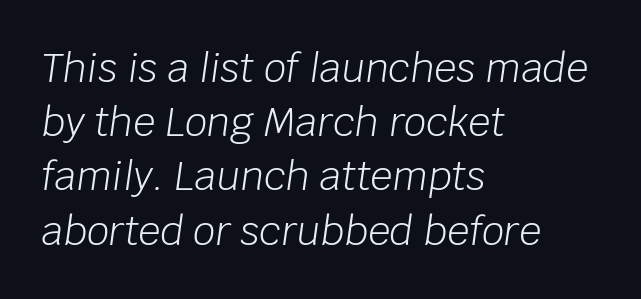
The image shows 39 px light type, italic (leaning right); set left-aligned, normal line spacing (1.39x), normal letter spacing, not underlined; low stroke contrast and a large x-height.
